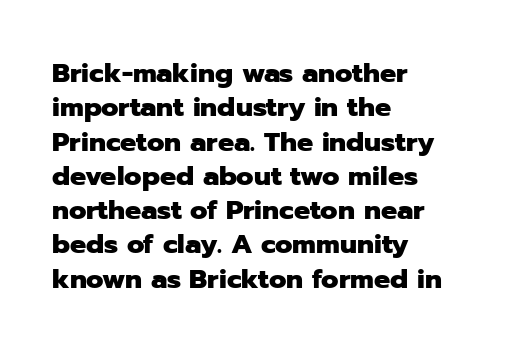
Q: Is the text bold? A: Yes.
Q: Is the text italic (slanted)? A: No, it is upright.
Q: Is the text underlined? A: No.
Q: How is the paragraph aligned? A: Left-aligned.
Q: Is the spacing between letters normal or unusually wide? A: Normal.
Q: Is the spacing between lines tight, normal or loose? A: Normal.
